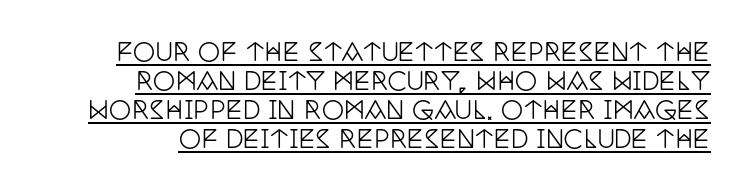
Q: Is the text italic (slanted)? A: No, it is upright.
Q: Is the text underlined? A: Yes.
Q: Is the spacing between letters normal or unusually wide? A: Normal.
